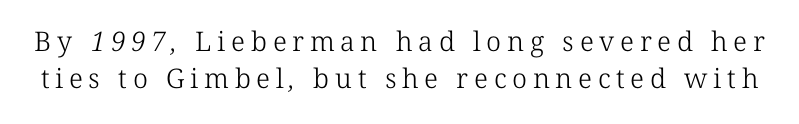
Q: Is the text bold? A: No.
Q: Is the text underlined? A: No.
Q: Is the spacing between letters normal or unusually wide? A: Unusually wide.
Q: Is the spacing between lines tight, normal or loose? A: Normal.
